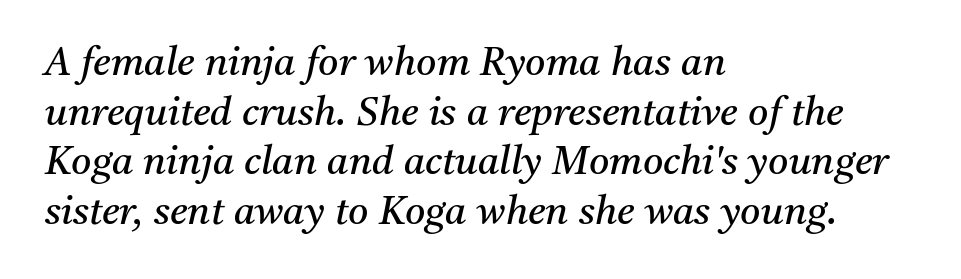
Lines of text with bare space underneath. How are the letters spaced? Ordinarily, with no added tracking. Think of a printed novel: that variable character pitch is what you see here. In terms of leading, this rendering sits right in the middle. The text was rendered using a seriffed face with decorative stroke endings. There's an unmistakable incline to the writing here.
